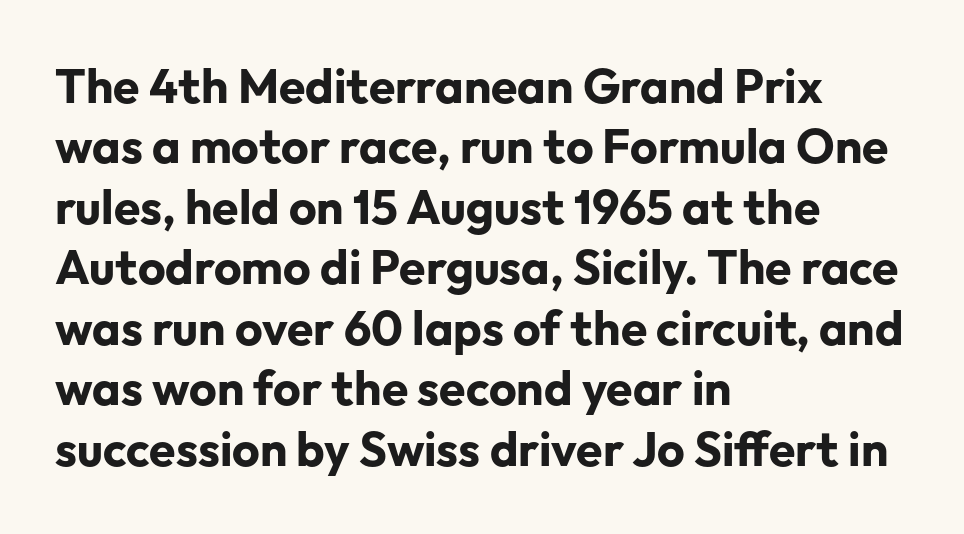
{"serif": "no", "italic": "no", "bold": "yes", "weight": "bold", "width": "normal", "stroke_contrast": "low", "x_height": "medium", "monospaced": "no", "underline": "no", "align": "left", "line_spacing": "normal", "line_spacing_ratio": 1.26, "letter_spacing": "normal", "letter_spacing_em": 0.0, "glyph_px": 48}
